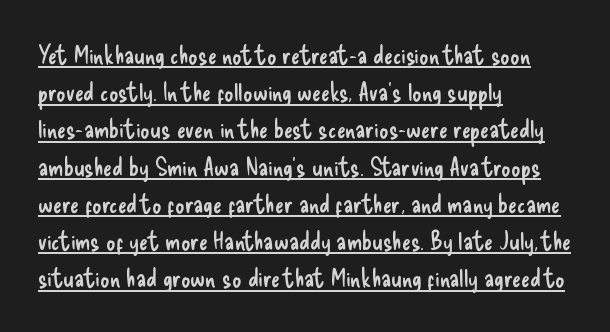
The image shows 26 px text type, upright; set left-aligned, normal line spacing (1.43x), normal letter spacing, underlined.
